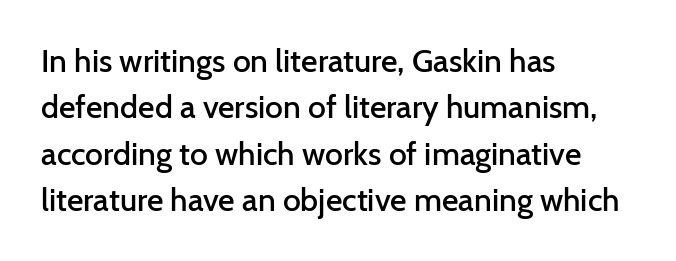
This sample uses a sans-serif face. These lines are set flush left with a ragged right edge. The vertical gap from one line to the next is medium. Glyph-to-glyph distance matches everyday printed text. Ascenders rise straight up at ninety degrees. The letters advance in unequal steps, a hallmark of proportional type.
